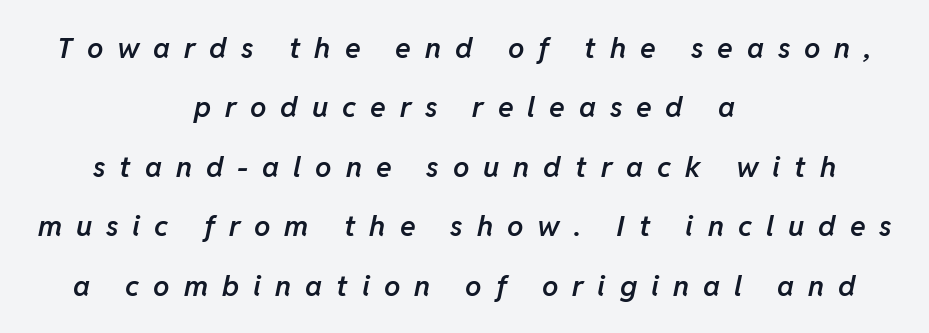
{"italic": "yes", "lean": "right", "slant_degrees": 11, "bold": "semi", "weight": "semibold", "width": "normal", "stroke_contrast": "low", "x_height": "medium", "monospaced": "no", "underline": "no", "align": "center", "line_spacing": "loose", "line_spacing_ratio": 2.05, "letter_spacing": "wide", "letter_spacing_em": 0.48, "glyph_px": 29}
